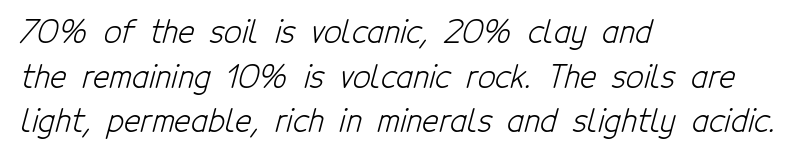
The image shows 31 px light, condensed sans-serif type; set left-aligned, normal line spacing (1.44x), normal letter spacing, not underlined; low stroke contrast and a medium x-height.
